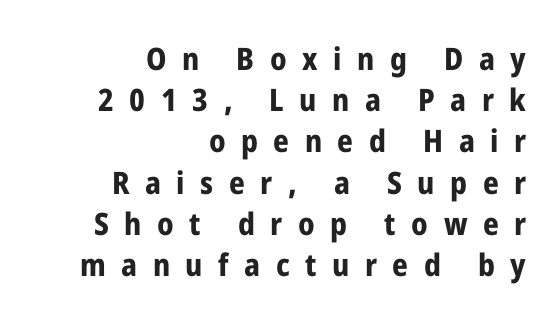
{"serif": "no", "italic": "no", "bold": "yes", "weight": "bold", "width": "condensed", "stroke_contrast": "low", "x_height": "medium", "monospaced": "no", "underline": "no", "align": "right", "line_spacing": "normal", "line_spacing_ratio": 1.33, "letter_spacing": "wide", "letter_spacing_em": 0.5, "glyph_px": 31}
